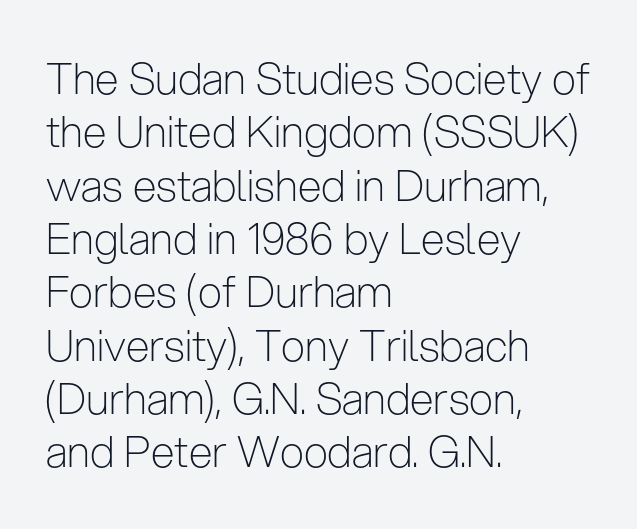
The passage is arranged the way most books set body copy — flush left. Serifs: no, the terminals of the letterforms are clean. Inter-character spacing is left at the font's built-in metrics. A roman cut, with each character standing at attention.
